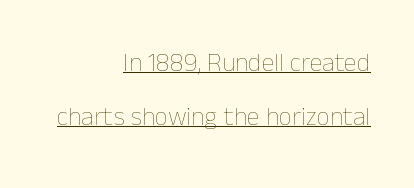
{"italic": "no", "bold": "no", "underline": "yes", "align": "right", "line_spacing": "loose", "line_spacing_ratio": 2.08, "letter_spacing": "normal", "letter_spacing_em": 0.0, "glyph_px": 26}
